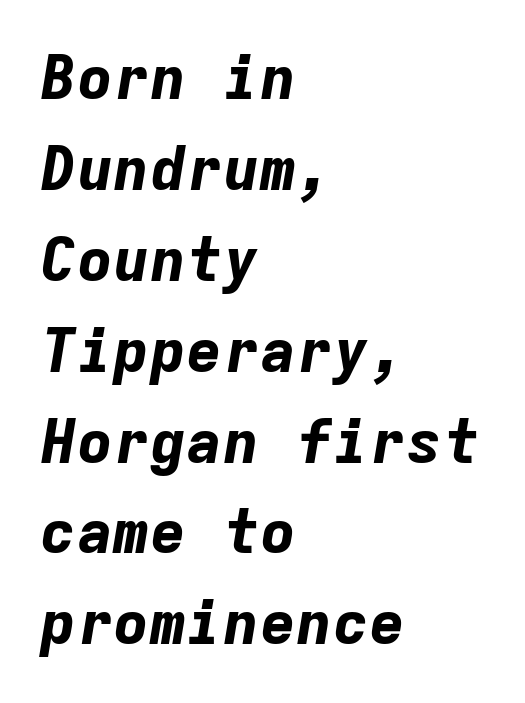
Q: Is the text bold? A: Yes.
Q: Is the text italic (slanted)? A: Yes, it leans right by about 9 degrees.
Q: Is the text underlined? A: No.
Q: How is the paragraph aligned? A: Left-aligned.
Q: Is the spacing between letters normal or unusually wide? A: Normal.
Q: Is the spacing between lines tight, normal or loose? A: Normal.
Q: Width (condensed, normal, or wide)? A: Normal.
Q: Stroke contrast? A: Low.
Q: x-height? A: Medium.
Q: Monospaced? A: Yes.
